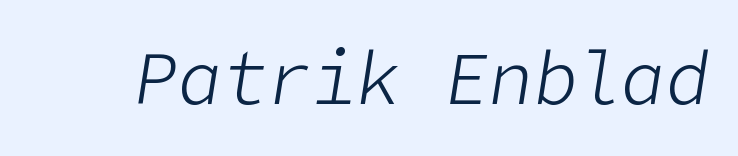
The face used here is rendered with its standard letterfit. No chunkiness to these letters — they're not bold. Observe the lean: these are italic letterforms. Quick note: underline off.
